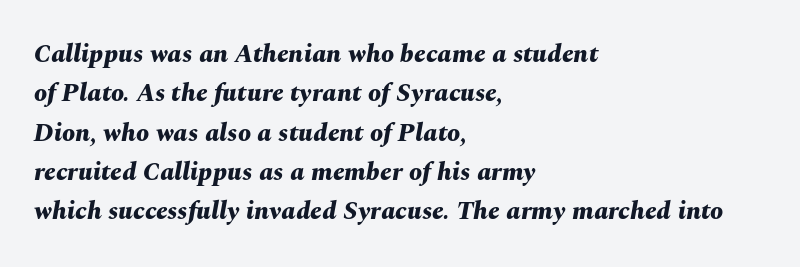
Q: Is the text bold? A: Yes.
Q: Is the text italic (slanted)? A: Yes, it leans right by about 10 degrees.
Q: Is the text underlined? A: No.
Q: How is the paragraph aligned? A: Left-aligned.
Q: Is the spacing between letters normal or unusually wide? A: Normal.
Q: Is the spacing between lines tight, normal or loose? A: Normal.
